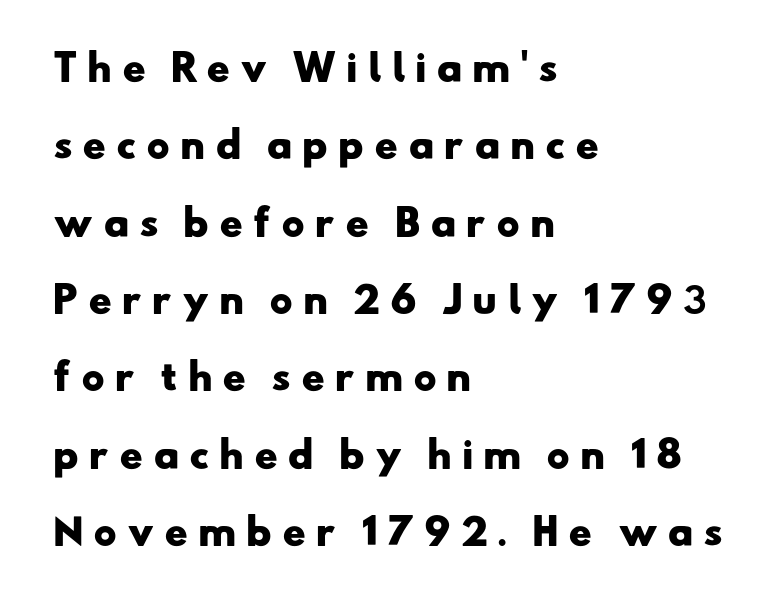
The image shows 35 px heavy, wide sans-serif type; set left-aligned, loose line spacing (2.21x), unusually wide letter spacing (+0.27 em), not underlined; low stroke contrast and a small x-height.
